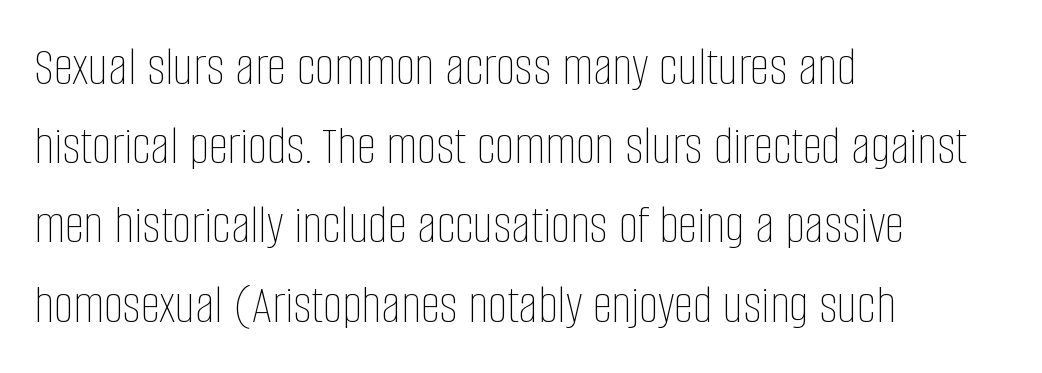
Teacher's note: observe the even left margin — that is flush-left alignment. The lettering stays uniformly vertical, giving the passage a roman look. In terms of leading, this rendering sits right in the middle. Letters rest on an invisible, unmarked baseline.
